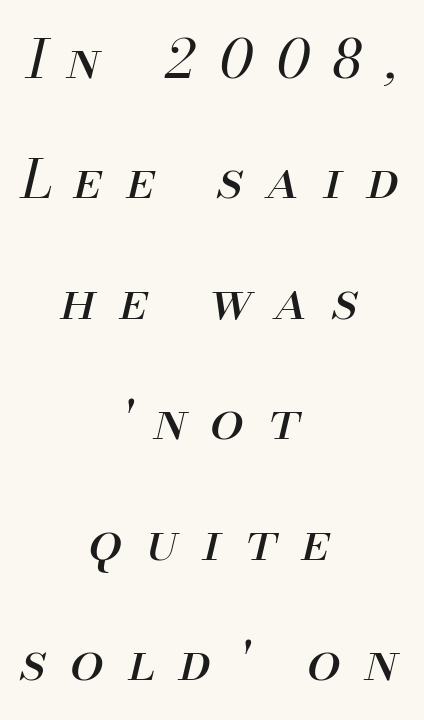
{"italic": "yes", "lean": "right", "slant_degrees": 13, "bold": "no", "weight": "regular", "width": "normal", "stroke_contrast": "medium", "x_height": "small", "monospaced": "no", "underline": "no", "align": "center", "line_spacing": "loose", "line_spacing_ratio": 2.23, "letter_spacing": "wide", "letter_spacing_em": 0.44, "glyph_px": 54}
